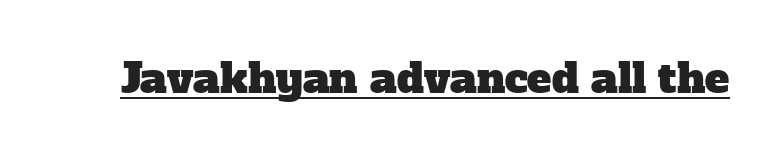
{"serif": "yes", "width": "normal", "stroke_contrast": "low", "x_height": "medium", "monospaced": "no", "underline": "yes", "letter_spacing": "normal", "letter_spacing_em": 0.0, "glyph_px": 41}
